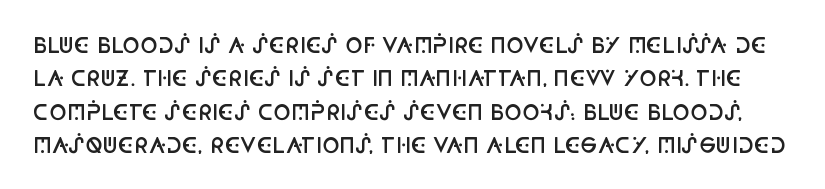
No extra tracking has been applied to these lines. Tall strokes in this sample are plumb rather than angled. A bit beefed up — I'd call it semibold rather than bold. Notice how descenders clear the ascenders below comfortably — that's standard leading. Only glyphs here, with clear space below each row.
